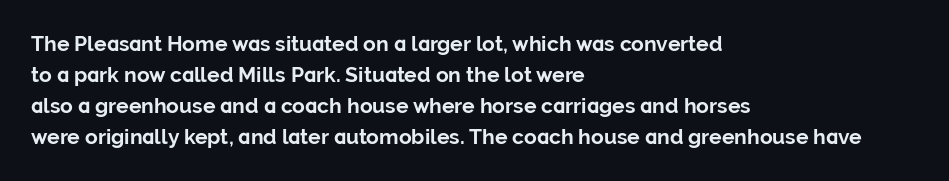
Q: Is the text bold? A: Yes.
Q: Is the text italic (slanted)? A: No, it is upright.
Q: Is the text underlined? A: No.
Q: How is the paragraph aligned? A: Left-aligned.
Q: Is the spacing between letters normal or unusually wide? A: Normal.
Q: Is the spacing between lines tight, normal or loose? A: Normal.
